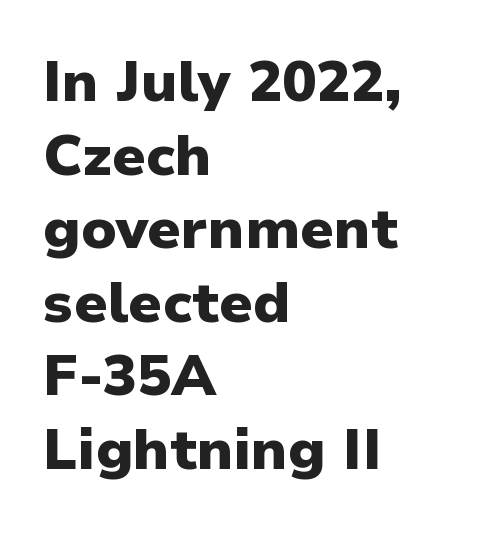
The image shows 57 px heavy sans-serif type, upright; set left-aligned, normal line spacing (1.29x), normal letter spacing, not underlined; low stroke contrast and a medium x-height.
